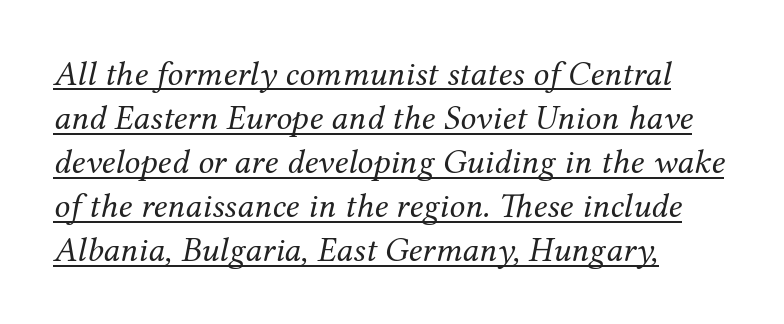
The image shows 35 px regular-weight serif type, italic (leaning right); set left-aligned, normal line spacing (1.26x), normal letter spacing, underlined; medium stroke contrast and a medium x-height.
